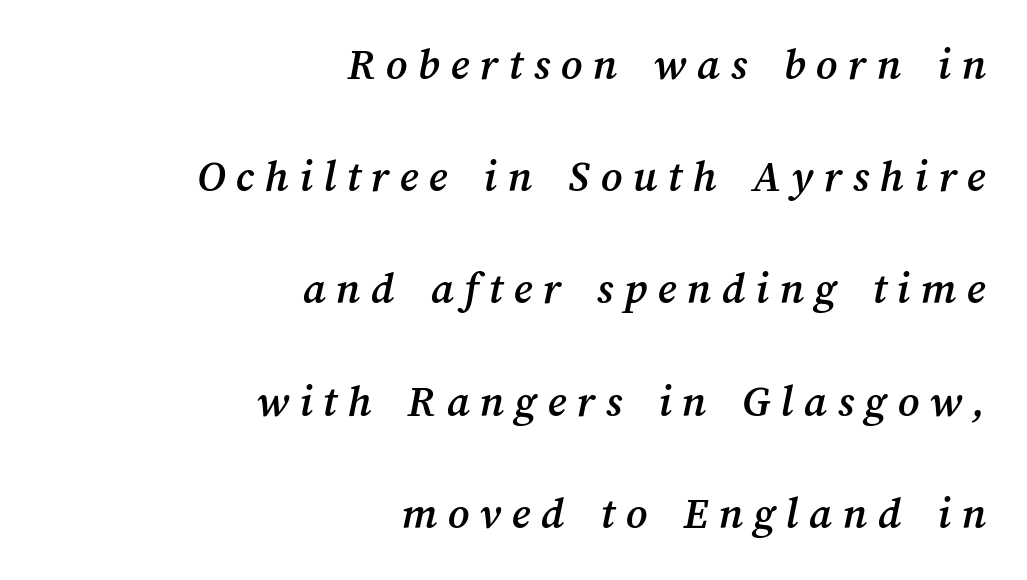
The image shows 46 px text type; set right-aligned, loose line spacing (2.44x), unusually wide letter spacing (+0.23 em), not underlined; medium stroke contrast and a medium x-height.
